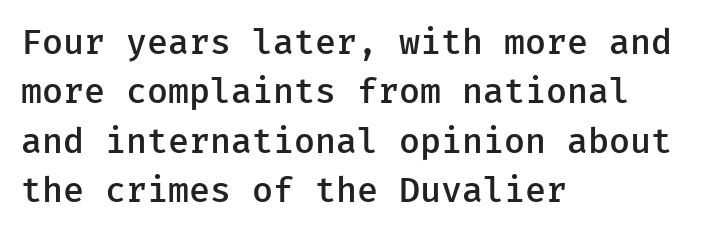
The rendering keeps characters at their native spacing. Summary of weight: moderately heavy, a semibold. Descender tails drop into unmarked territory. Stroke terminals: plain, sans-serif.
